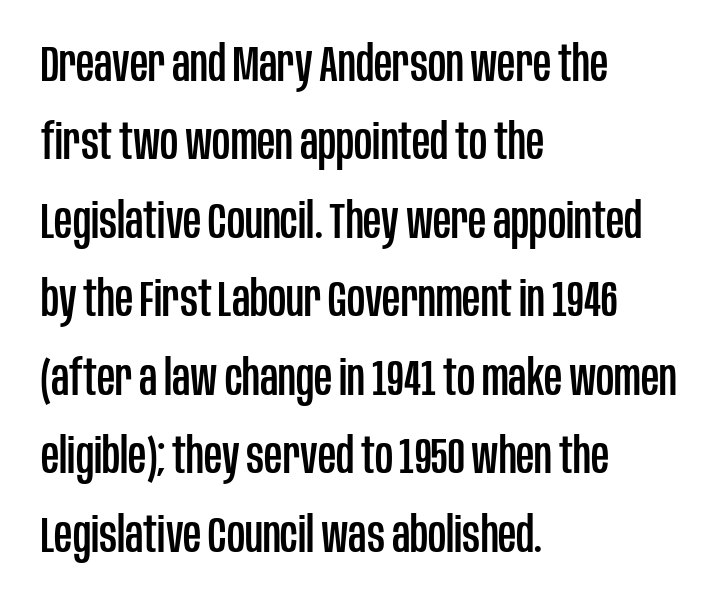
{"serif": "no", "italic": "no", "width": "condensed", "stroke_contrast": "low", "x_height": "large", "monospaced": "no", "underline": "no", "align": "left", "line_spacing": "normal", "line_spacing_ratio": 1.57, "letter_spacing": "normal", "letter_spacing_em": 0.0, "glyph_px": 50}
